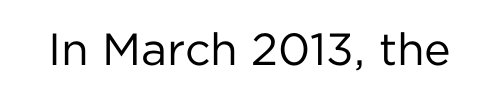
{"serif": "no", "italic": "no", "bold": "no", "weight": "regular", "width": "normal", "stroke_contrast": "low", "x_height": "medium", "monospaced": "no", "underline": "no", "letter_spacing": "normal", "letter_spacing_em": 0.0, "glyph_px": 45}
